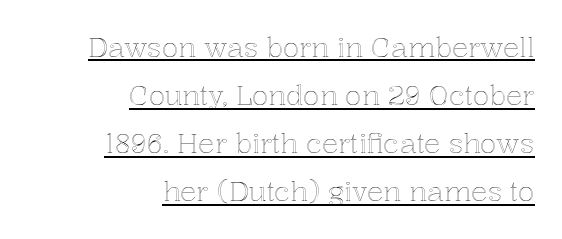
Nothing unusual about the tracking: characters are spaced as the font intends. Is the block centered? No — it sits flush against the right margin. Descenders here cross a horizontal rule under the line. Tall strokes in this sample are plumb rather than angled.
